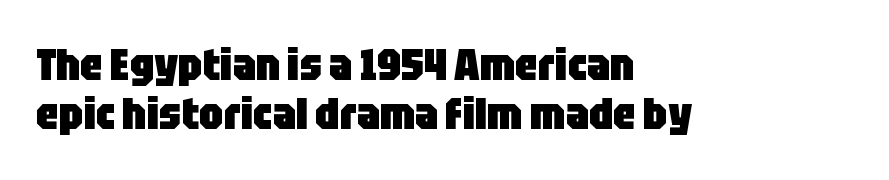
Q: Is the text bold? A: Yes.
Q: Is the text italic (slanted)? A: No, it is upright.
Q: Is the typeface a serif or a sans-serif typeface? A: Sans-serif.
Q: Is the text underlined? A: No.
Q: How is the paragraph aligned? A: Left-aligned.
Q: Is the spacing between letters normal or unusually wide? A: Normal.
Q: Is the spacing between lines tight, normal or loose? A: Tight.
Q: Width (condensed, normal, or wide)? A: Condensed.
Q: Stroke contrast? A: Low.
Q: x-height? A: Large.
Q: Monospaced? A: No.
